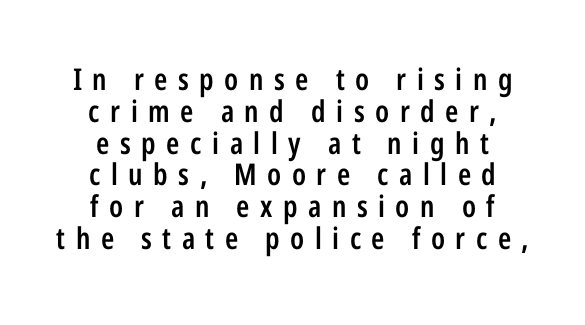
Q: Is the text bold? A: Semi-bold.
Q: Is the text italic (slanted)? A: No, it is upright.
Q: Is the typeface a serif or a sans-serif typeface? A: Sans-serif.
Q: Is the text underlined? A: No.
Q: How is the paragraph aligned? A: Centered.
Q: Is the spacing between letters normal or unusually wide? A: Unusually wide.
Q: Is the spacing between lines tight, normal or loose? A: Tight.
Q: Width (condensed, normal, or wide)? A: Condensed.
Q: Stroke contrast? A: Low.
Q: x-height? A: Medium.
Q: Monospaced? A: No.
